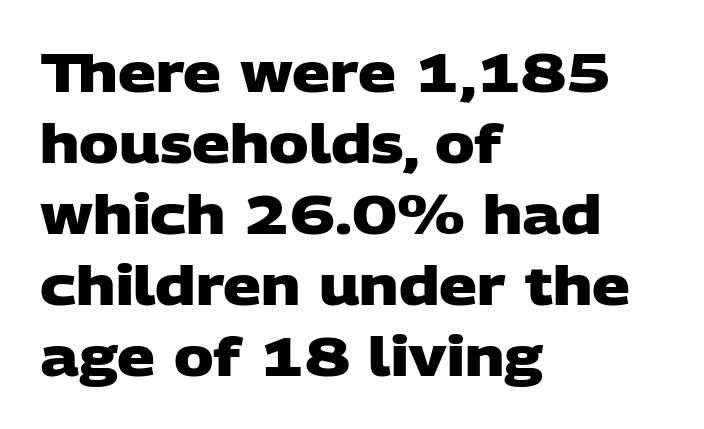
{"serif": "no", "bold": "yes", "weight": "heavy", "width": "wide", "stroke_contrast": "low", "x_height": "large", "monospaced": "no", "underline": "no", "align": "left", "line_spacing": "normal", "line_spacing_ratio": 1.34, "letter_spacing": "normal", "letter_spacing_em": 0.0, "glyph_px": 53}
